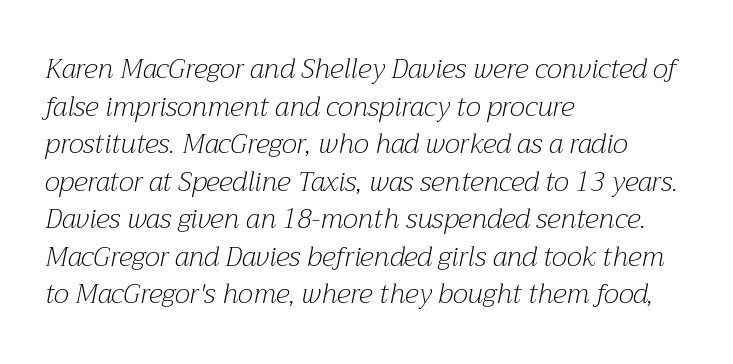
If you drew a ruler down the left edge, every line would touch it. Designer's note — italics engaged. The specimen omits any rule beneath the text block's lines. Students, observe: this is what conventionally led text looks like. Compared with a typical body face, this is equally light or lighter still.
